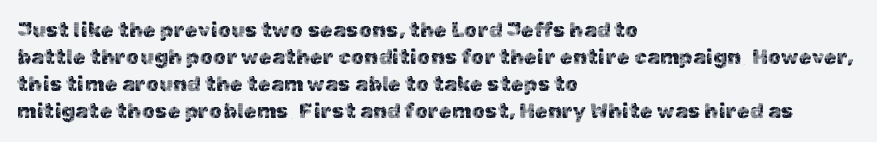
The letters stand straight up with perfectly vertical stems. Tracking here is standard; glyphs follow each other at the usual distance. Whoever set this chose a conventional vertical rhythm. The paragraph has a hard left edge and a soft right edge. Has an underline been added? It has not.
